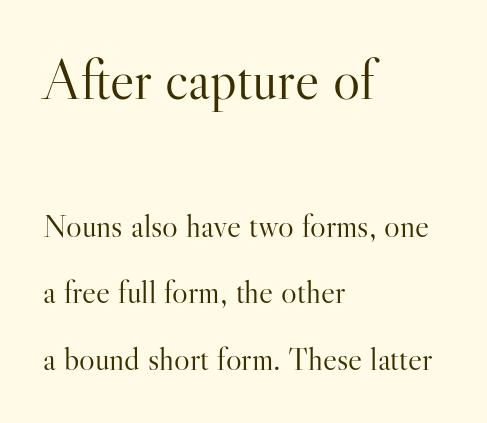
{"serif": "yes", "italic": "no", "bold": "no", "weight": "light", "width": "normal", "stroke_contrast": "high", "x_height": "small", "monospaced": "no", "underline": "no", "align": "left", "line_spacing": "loose", "line_spacing_ratio": 2.02, "letter_spacing": "normal", "letter_spacing_em": 0.0, "larger_block": "first", "size_ratio": 1.73, "glyph_px": 57}
